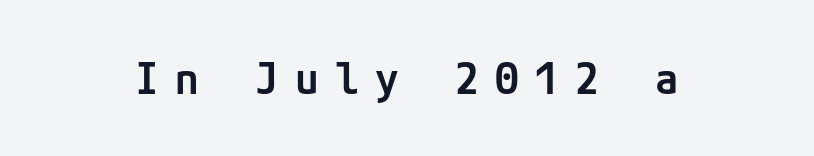
{"serif": "no", "italic": "no", "bold": "semi", "weight": "semibold", "width": "normal", "stroke_contrast": "low", "x_height": "medium", "underline": "no", "letter_spacing": "wide", "letter_spacing_em": 0.38, "glyph_px": 43}
